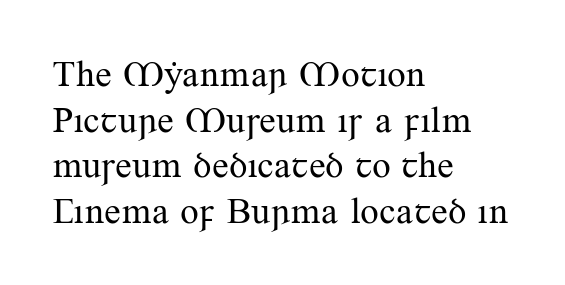
Q: Is the text bold? A: No.
Q: Is the text italic (slanted)? A: No, it is upright.
Q: Is the typeface a serif or a sans-serif typeface? A: Serif.
Q: Is the text underlined? A: No.
Q: How is the paragraph aligned? A: Left-aligned.
Q: Is the spacing between letters normal or unusually wide? A: Normal.
Q: Width (condensed, normal, or wide)? A: Normal.
Q: Stroke contrast? A: Medium.
Q: x-height? A: Small.
Q: Monospaced? A: No.
